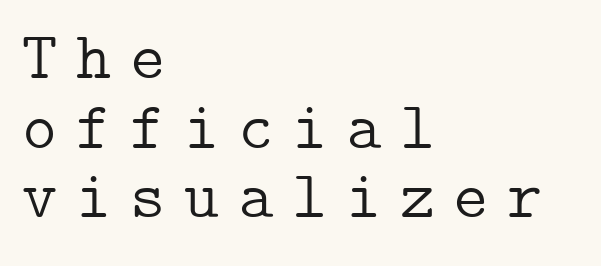
{"serif": "yes", "italic": "no", "bold": "no", "weight": "light", "width": "normal", "stroke_contrast": "low", "x_height": "medium", "underline": "no", "align": "left", "line_spacing": "tight", "line_spacing_ratio": 1.04, "letter_spacing": "wide", "letter_spacing_em": 0.28, "glyph_px": 67}
